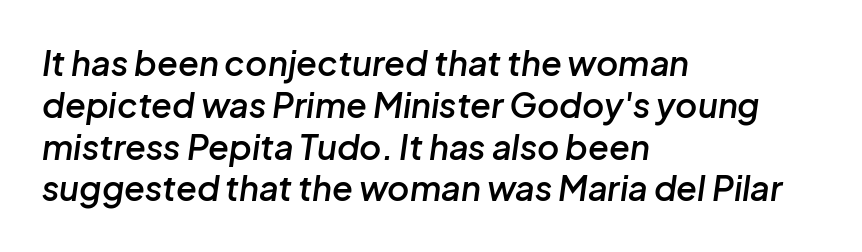
Q: Is the text bold? A: Semi-bold.
Q: Is the text italic (slanted)? A: Yes, it leans right by about 8 degrees.
Q: Is the text underlined? A: No.
Q: How is the paragraph aligned? A: Left-aligned.
Q: Is the spacing between letters normal or unusually wide? A: Normal.
Q: Width (condensed, normal, or wide)? A: Normal.
Q: Stroke contrast? A: Low.
Q: x-height? A: Medium.
Q: Monospaced? A: No.
